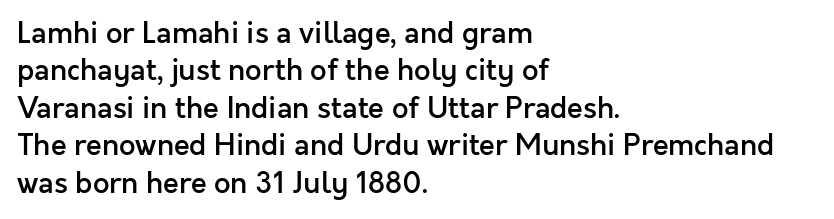
The characters look somewhat weighty, a semibold short of true bold. I'd call this a sans setting — the letters go barefoot. This sample uses plain, unmodified letter spacing. Note the varied advance widths — an 'i' is clearly narrower than an 'm'.
